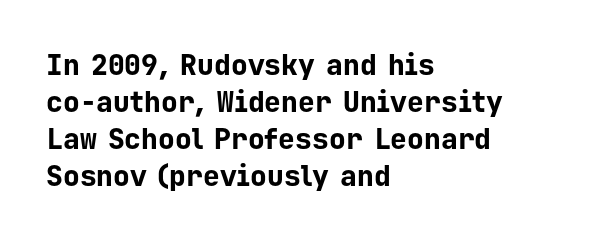
No extra tracking has been applied to these lines. Just letters on the line, the space beneath them empty. These lines are rendered in a fixed-pitch font. Emphasis by weight is at full strength: bold.
